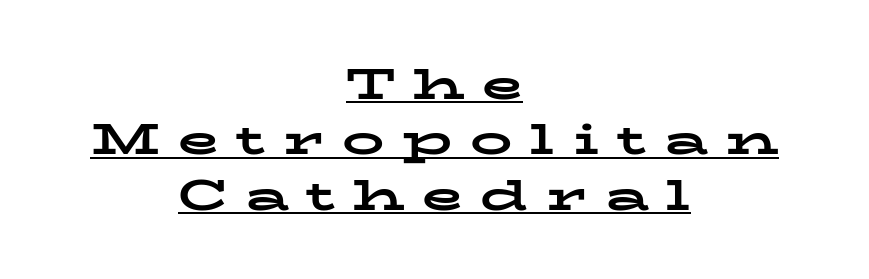
A student would call this center alignment; a typographer would say set centered. Is this a fixed-width face? No — the glyphs have proportional, varying widths. Characters follow at a spacing far wider than the type designer built in. The type family on display is of the serif kind. The lettering holds an erect, upright posture throughout. The strokes are fattened all the way to bold.
